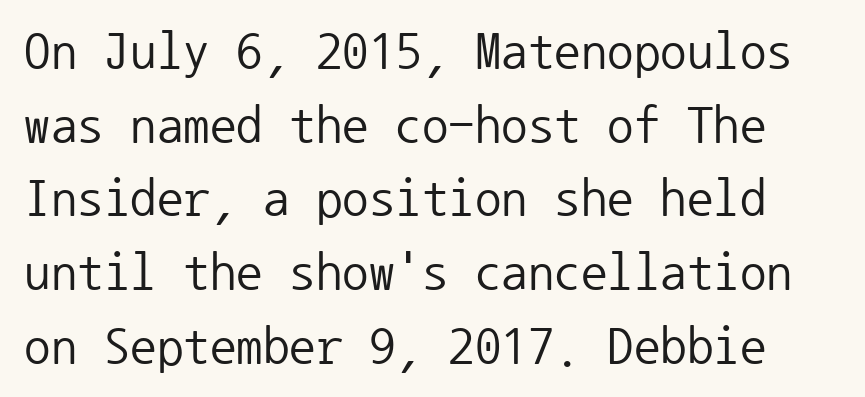
Q: Is the text bold? A: No.
Q: Is the text italic (slanted)? A: No, it is upright.
Q: Is the typeface a serif or a sans-serif typeface? A: Sans-serif.
Q: Is the text underlined? A: No.
Q: Is the spacing between letters normal or unusually wide? A: Normal.
Q: Is the spacing between lines tight, normal or loose? A: Normal.
Q: Width (condensed, normal, or wide)? A: Normal.
Q: Stroke contrast? A: Low.
Q: x-height? A: Medium.
Q: Monospaced? A: Yes.
